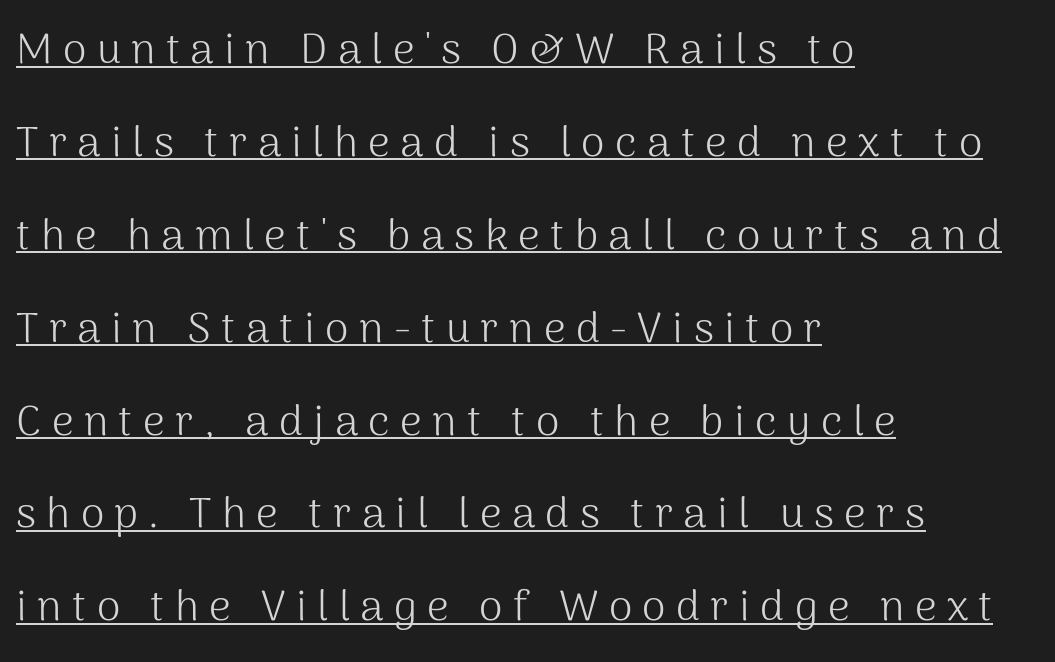
{"serif": "no", "italic": "no", "bold": "no", "weight": "light", "width": "normal", "stroke_contrast": "medium", "x_height": "medium", "monospaced": "no", "underline": "yes", "align": "left", "line_spacing": "loose", "line_spacing_ratio": 2.16, "letter_spacing": "wide", "letter_spacing_em": 0.24, "glyph_px": 43}
